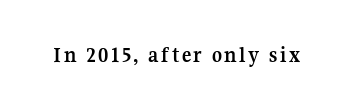
{"italic": "no", "bold": "yes", "underline": "no", "glyph_px": 22}
